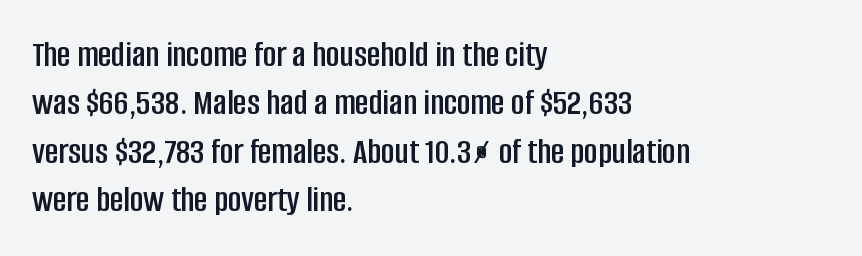
The image shows 37 px condensed sans-serif type, upright; set left-aligned, normal line spacing (1.31x), normal letter spacing, not underlined; low stroke contrast and a large x-height.
